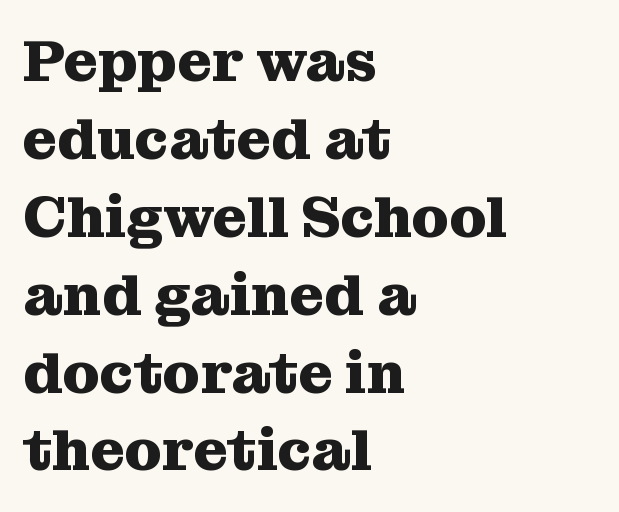
The letters stand upright; this is a roman face. In terms of letterspacing, this is plain default setting. The letters advance in unequal steps, a hallmark of proportional type. The foot of each line stays bare and open. Note: serifs present on the glyphs.
